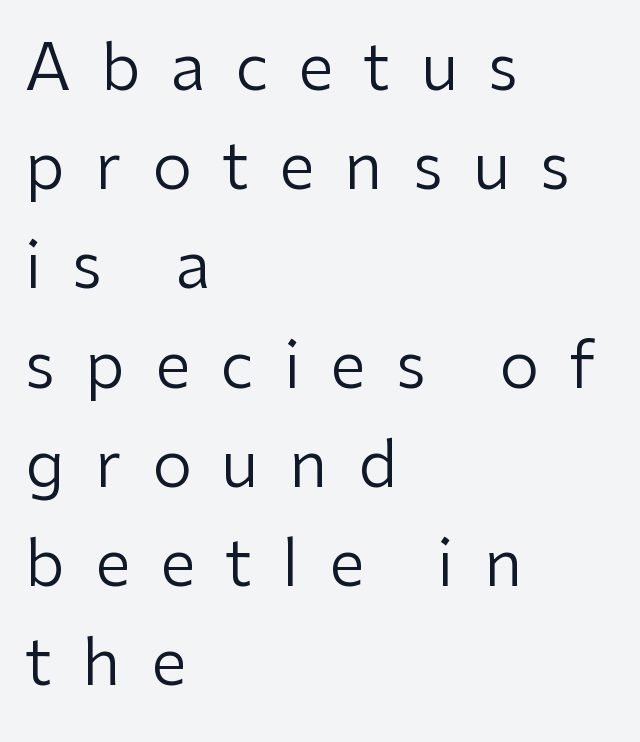
{"serif": "no", "italic": "no", "bold": "no", "weight": "regular", "width": "normal", "stroke_contrast": "low", "x_height": "medium", "monospaced": "no", "underline": "no", "align": "left", "line_spacing": "normal", "line_spacing_ratio": 1.55, "letter_spacing": "wide", "letter_spacing_em": 0.47, "glyph_px": 64}
